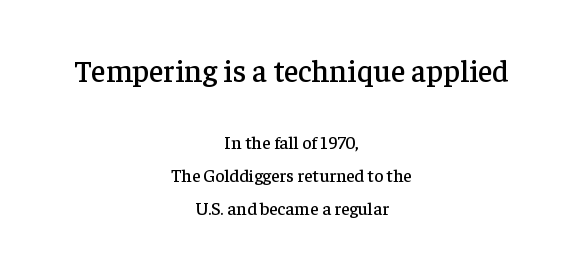
The type family on display is of the serif kind. The emphasis by scale lands on block number one, above. Quick note: underline off. Every character sits straight up, as roman type does. This rendering leaves character spacing at its baseline value. Neither beginnings nor endings align; midpoints do.
